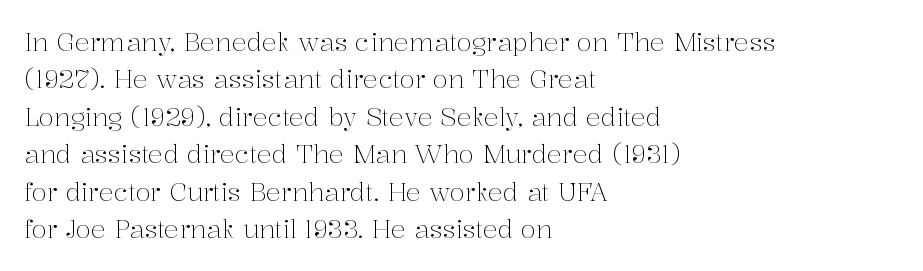
In CSS terms this would be text-align: left. Descenders are the only things crossing below the line. One glance says typical: line gaps are just what's usual. This is the regular roman posture of the typeface.
